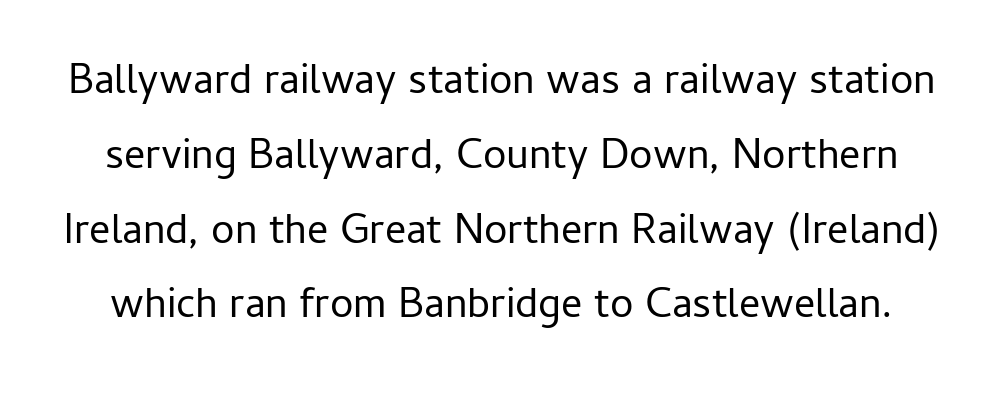
The image shows 42 px regular-weight sans-serif type, upright; set line spacing 1.78x, normal letter spacing, not underlined; low stroke contrast and a medium x-height.
